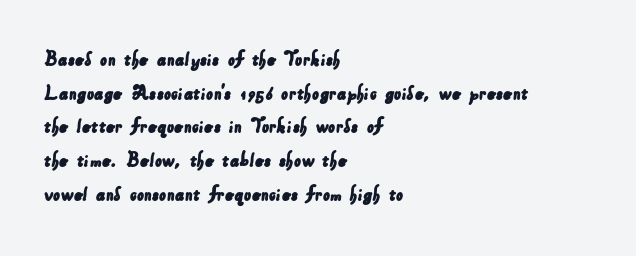
{"underline": "no", "align": "left", "line_spacing": "normal", "line_spacing_ratio": 1.53, "letter_spacing": "normal", "letter_spacing_em": 0.0, "glyph_px": 22}
